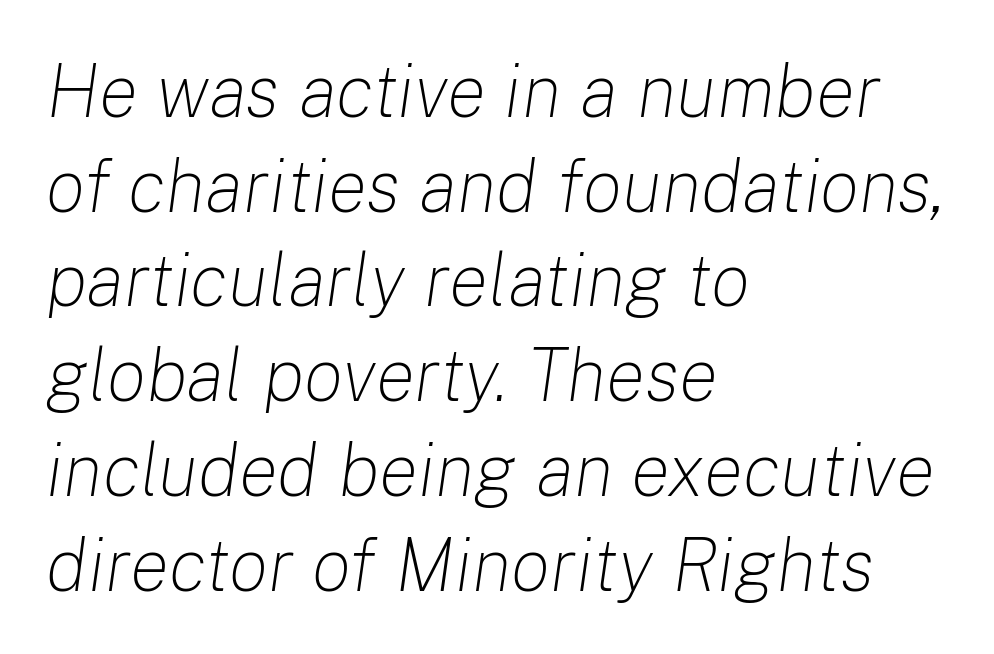
Caption: face not bold, strokes unweighted. The letterforms sit shoulder to shoulder at normal distance. Baseline-to-baseline distance is the conventional proportion of letter height. Compared with ordinary roman type, these characters are visibly tilted.
